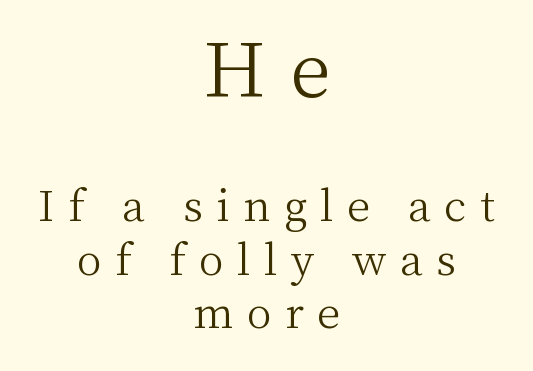
Do the characters align in a grid? No, the font is proportional. Glance below the letters and you will spot only blank space. Typesetter's note — upper block bumped up in size, lower block left smaller. The typeface chosen for these lines features serifs. Normally led — the rows are evenly, conventionally spaced.
